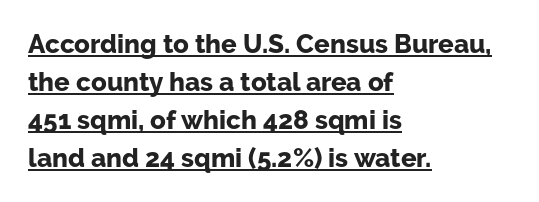
The lines sit at an ordinary, default distance from one another. The compositor pushed each line to the left boundary. The characters look thick and weighty, a clear bold. This is the regular roman posture of the typeface. Glyph-to-glyph distance matches everyday printed text. A baseline rule has been typeset under these characters.
